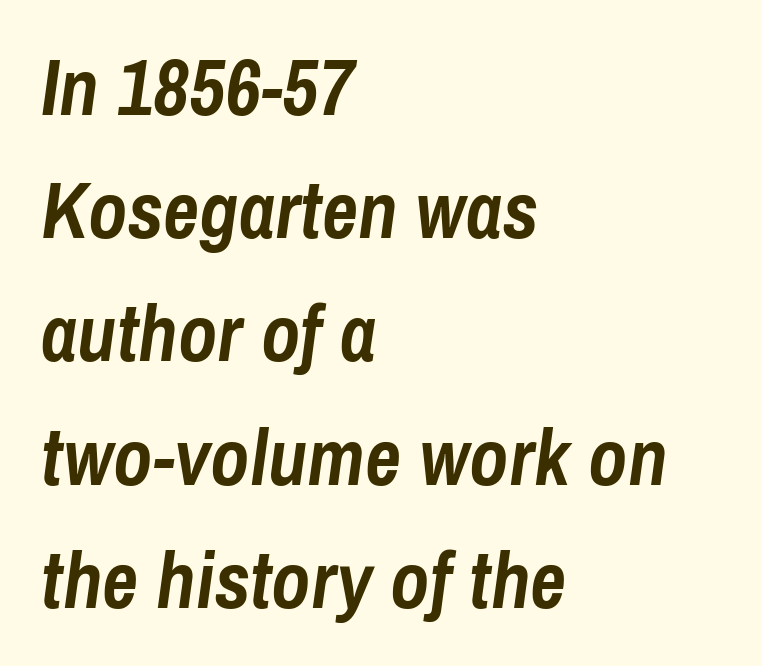
The image shows 79 px semibold, condensed type, italic (leaning right); set left-aligned, normal line spacing (1.56x), normal letter spacing, not underlined; low stroke contrast and a medium x-height.
